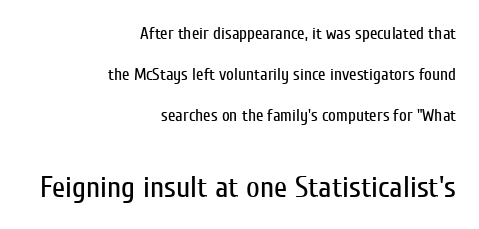
The image shows 30 px regular-weight, condensed sans-serif type, upright; set right-aligned, loose line spacing (2.42x), normal letter spacing, not underlined; the second (bottom) block is 1.76x larger; low stroke contrast and a medium x-height.
